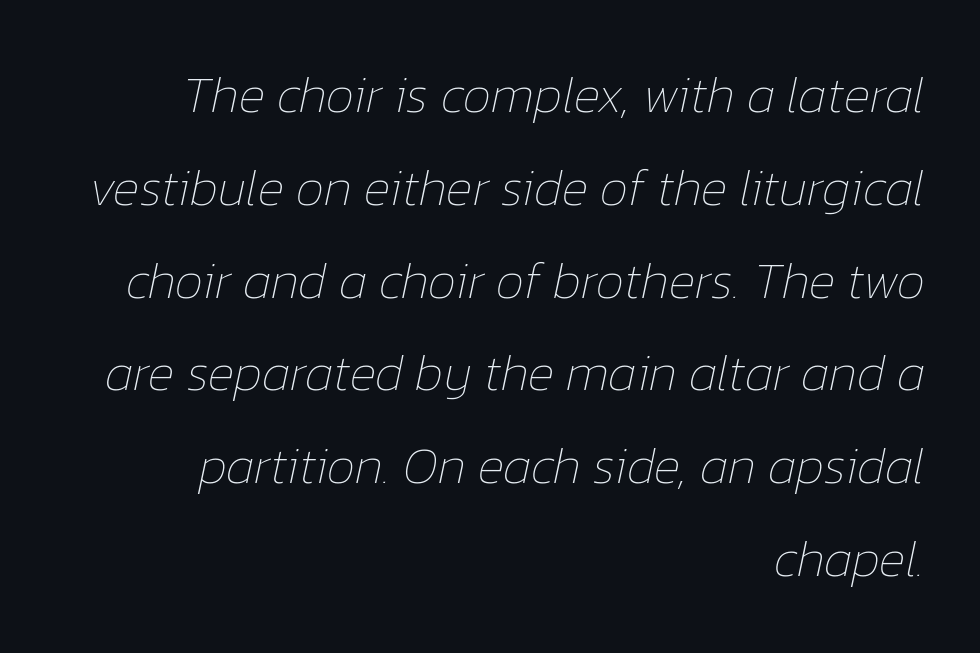
The image shows 51 px thin type, italic (leaning right); set right-aligned, line spacing 1.82x, normal letter spacing, not underlined; low stroke contrast and a medium x-height.
